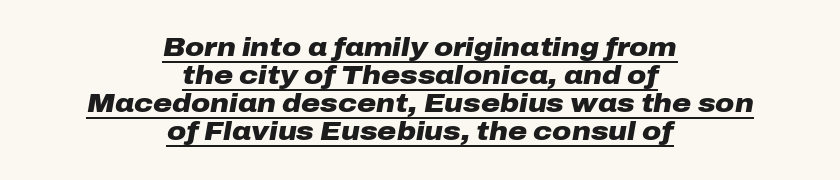
The image shows 26 px bold type, italic (leaning right); set centered, tight line spacing (1.08x), normal letter spacing, underlined.
